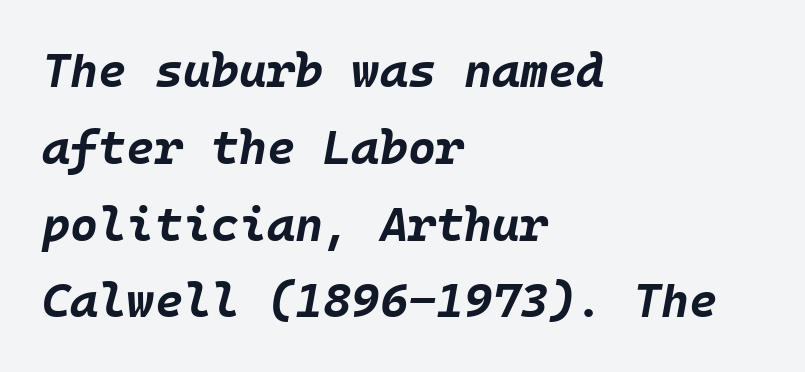
Rendered with sloped, italic letterforms. The rows are spaced the way most documents space them. These lines stack with their left ends in a neat column. Is the type bold? Yes — the strokes are clearly thick and heavy. You could call the tracking neutral — neither tight nor loose. Underlining? Definitely not there.
